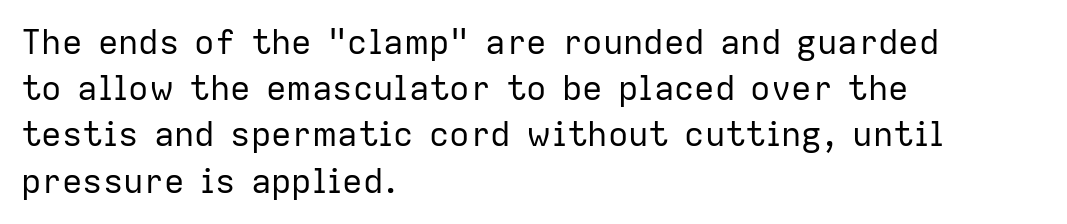
{"serif": "no", "italic": "no", "bold": "no", "weight": "regular", "width": "normal", "stroke_contrast": "low", "x_height": "medium", "monospaced": "no", "underline": "no", "align": "left", "line_spacing": "normal", "line_spacing_ratio": 1.36, "letter_spacing": "normal", "letter_spacing_em": 0.0, "glyph_px": 34}
